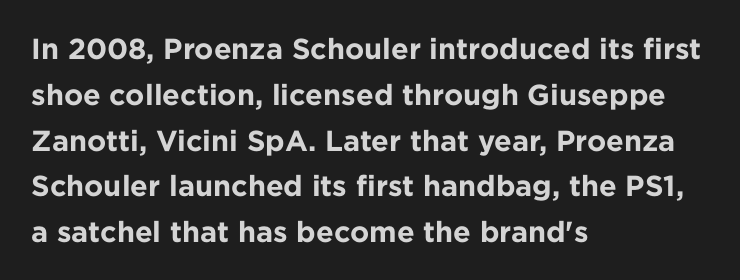
Horizontally, the lines are justified to the leading edge only. No feet cap the strokes, marking this as sans-serif type. Does the weight exceed regular? Yes, all the way to bold. No extra tracking has been applied to these lines. Clear beneath every line of the passage.
